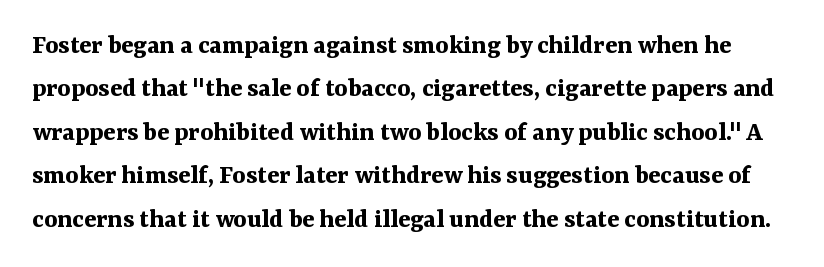
These lines keep a tight, regular rhythm from letter to letter. Regular leading. The passage shown is typed in a proportional face where columns would drift. Every letter is thick-stroked: bold, no question. Check under the words: just untouched page.
